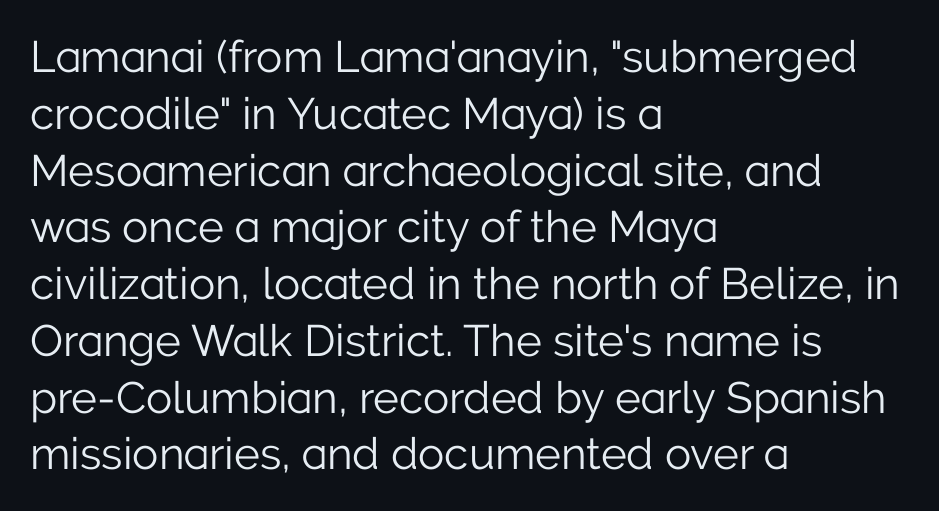
The image shows 44 px light sans-serif type, upright; set left-aligned, normal line spacing (1.29x), normal letter spacing, not underlined; low stroke contrast and a medium x-height.
